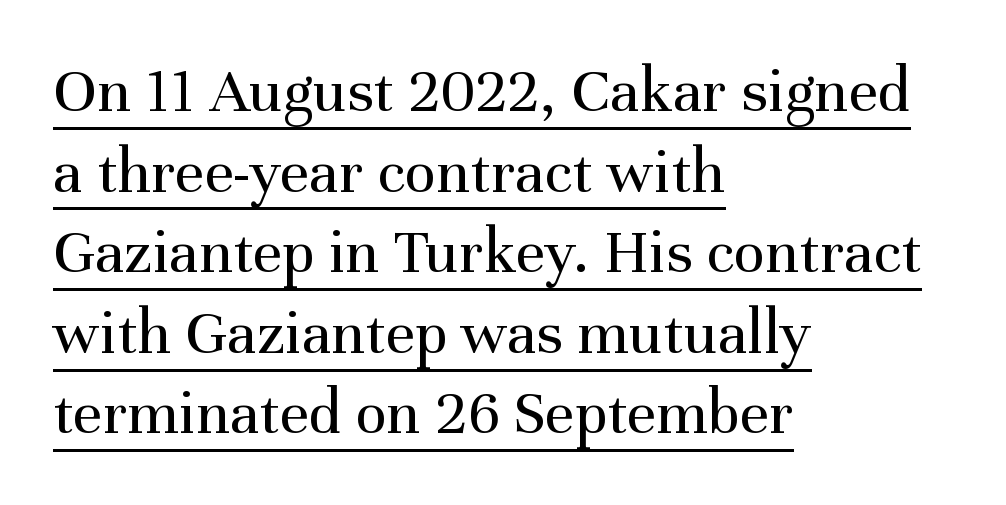
{"serif": "yes", "italic": "no", "bold": "no", "weight": "regular", "width": "normal", "stroke_contrast": "medium", "x_height": "medium", "monospaced": "no", "underline": "yes", "align": "left", "line_spacing_ratio": 1.24, "letter_spacing": "normal", "letter_spacing_em": 0.0, "glyph_px": 65}
